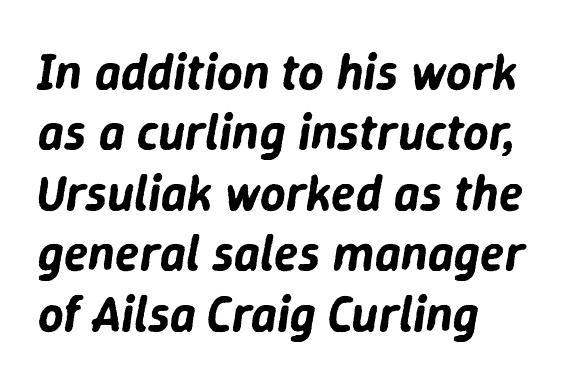
The text carries the slant typical of an italic or oblique font. Note the varied advance widths — an 'i' is clearly narrower than an 'm'. Words appear dense and cohesive because spacing is normal. The compositor pushed each line to the left boundary.
